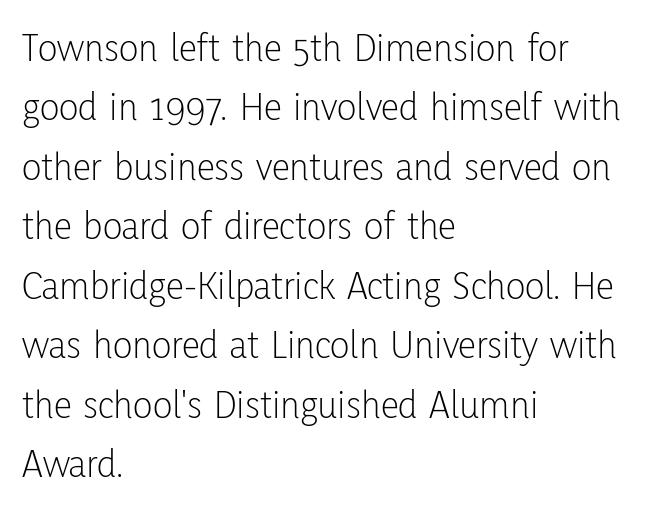
{"serif": "no", "italic": "no", "bold": "no", "weight": "light", "width": "condensed", "stroke_contrast": "low", "x_height": "medium", "monospaced": "no", "underline": "no", "align": "left", "line_spacing": "normal", "line_spacing_ratio": 1.45, "letter_spacing": "normal", "letter_spacing_em": 0.0, "glyph_px": 41}
